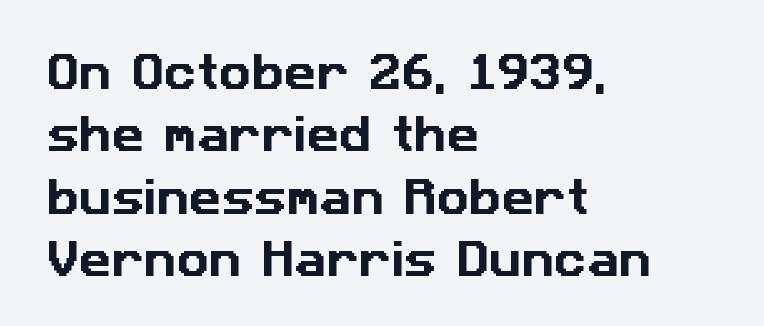
The image shows 40 px sans-serif type; set left-aligned, normal line spacing (1.56x), normal letter spacing, not underlined; low stroke contrast and a medium x-height.
